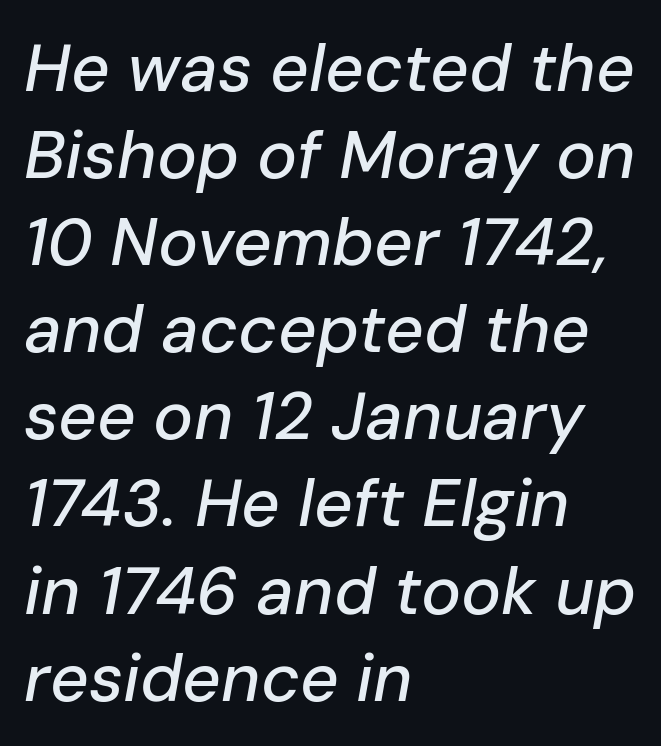
{"italic": "yes", "lean": "right", "slant_degrees": 10, "width": "normal", "stroke_contrast": "low", "x_height": "medium", "monospaced": "no", "underline": "no", "align": "left", "line_spacing": "normal", "line_spacing_ratio": 1.3, "letter_spacing": "normal", "letter_spacing_em": 0.0, "glyph_px": 67}
